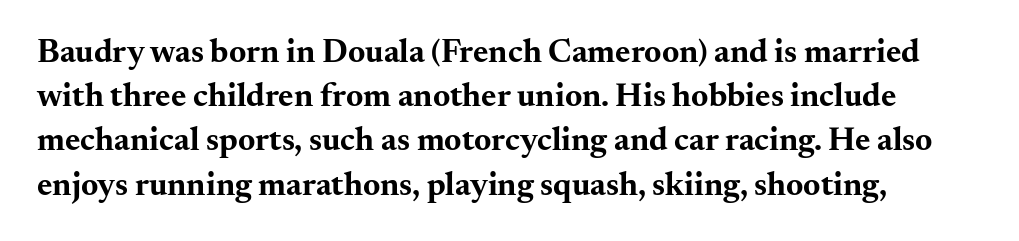
Q: Is the text bold? A: Yes.
Q: Is the text italic (slanted)? A: No, it is upright.
Q: Is the typeface a serif or a sans-serif typeface? A: Serif.
Q: Is the text underlined? A: No.
Q: How is the paragraph aligned? A: Left-aligned.
Q: Is the spacing between letters normal or unusually wide? A: Normal.
Q: Is the spacing between lines tight, normal or loose? A: Normal.
Q: Width (condensed, normal, or wide)? A: Wide.
Q: Stroke contrast? A: Medium.
Q: x-height? A: Small.
Q: Monospaced? A: No.
